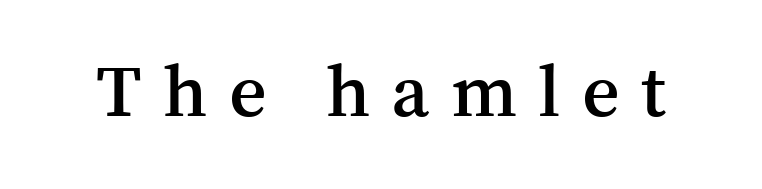
Q: Is the text bold? A: Semi-bold.
Q: Is the text italic (slanted)? A: No, it is upright.
Q: Is the typeface a serif or a sans-serif typeface? A: Serif.
Q: Is the text underlined? A: No.
Q: Is the spacing between letters normal or unusually wide? A: Unusually wide.
Q: Width (condensed, normal, or wide)? A: Normal.
Q: Stroke contrast? A: Medium.
Q: x-height? A: Medium.
Q: Monospaced? A: No.
